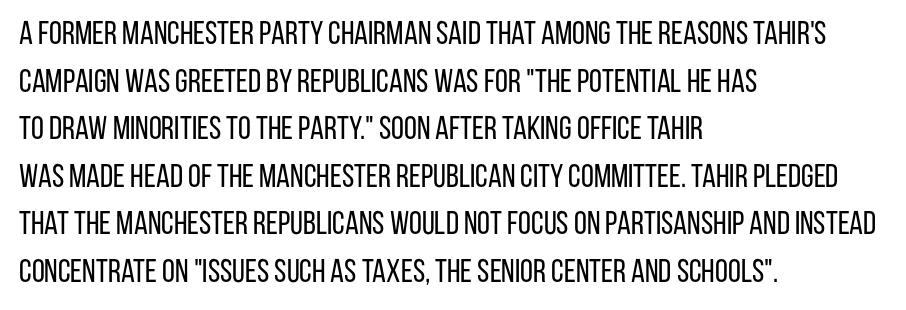
The image shows 33 px regular-weight, condensed sans-serif type, upright; set left-aligned, normal line spacing (1.44x), normal letter spacing, not underlined; low stroke contrast and a large x-height.
